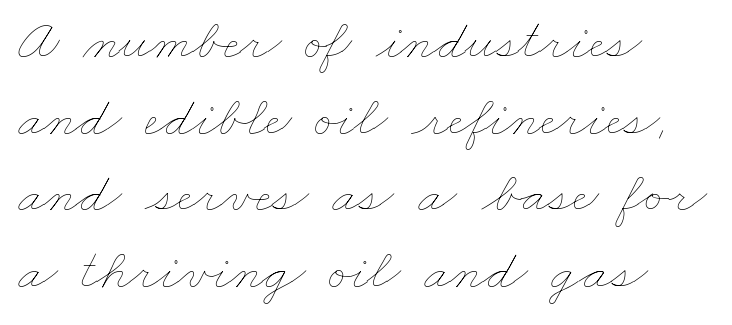
Q: Is the text bold? A: No.
Q: Is the text underlined? A: No.
Q: How is the paragraph aligned? A: Left-aligned.
Q: Is the spacing between letters normal or unusually wide? A: Normal.
Q: Is the spacing between lines tight, normal or loose? A: Normal.
Q: Width (condensed, normal, or wide)? A: Wide.
Q: Stroke contrast? A: Low.
Q: x-height? A: Small.
Q: Monospaced? A: No.
